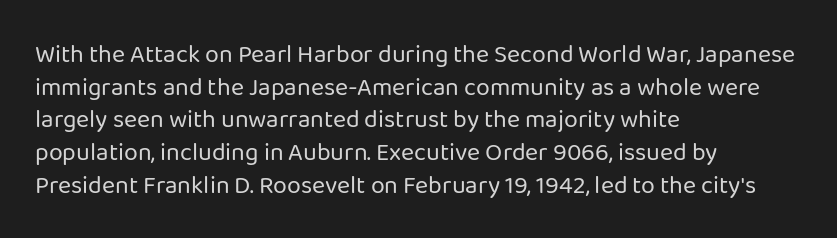
{"italic": "no", "bold": "no", "underline": "no", "align": "left", "line_spacing": "normal", "line_spacing_ratio": 1.31, "letter_spacing": "normal", "letter_spacing_em": 0.0, "glyph_px": 25}
